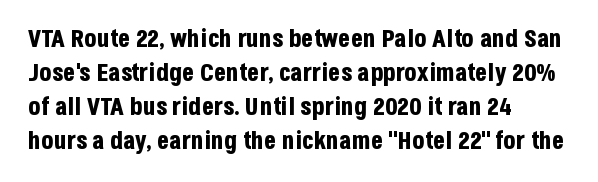
The image shows 25 px bold type, upright; set left-aligned, normal line spacing (1.36x), normal letter spacing, not underlined.
